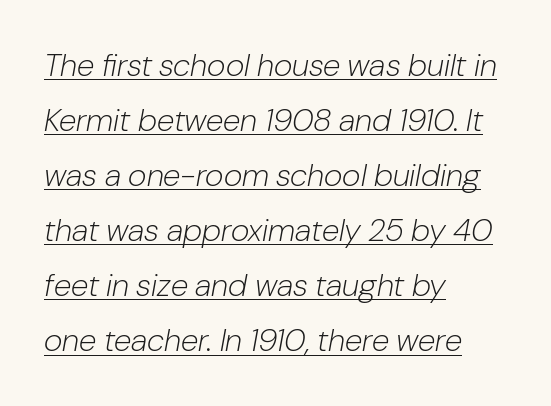
Q: Is the text bold? A: No.
Q: Is the text italic (slanted)? A: Yes, it leans right by about 10 degrees.
Q: Is the text underlined? A: Yes.
Q: How is the paragraph aligned? A: Left-aligned.
Q: Is the spacing between letters normal or unusually wide? A: Normal.
Q: Width (condensed, normal, or wide)? A: Normal.
Q: Stroke contrast? A: Low.
Q: x-height? A: Medium.
Q: Monospaced? A: No.
